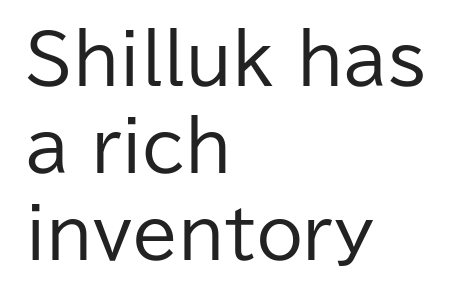
Q: Is the text bold? A: No.
Q: Is the text italic (slanted)? A: No, it is upright.
Q: Is the typeface a serif or a sans-serif typeface? A: Sans-serif.
Q: Is the text underlined? A: No.
Q: How is the paragraph aligned? A: Left-aligned.
Q: Is the spacing between letters normal or unusually wide? A: Normal.
Q: Is the spacing between lines tight, normal or loose? A: Normal.
Q: Width (condensed, normal, or wide)? A: Normal.
Q: Stroke contrast? A: Low.
Q: x-height? A: Medium.
Q: Monospaced? A: No.
